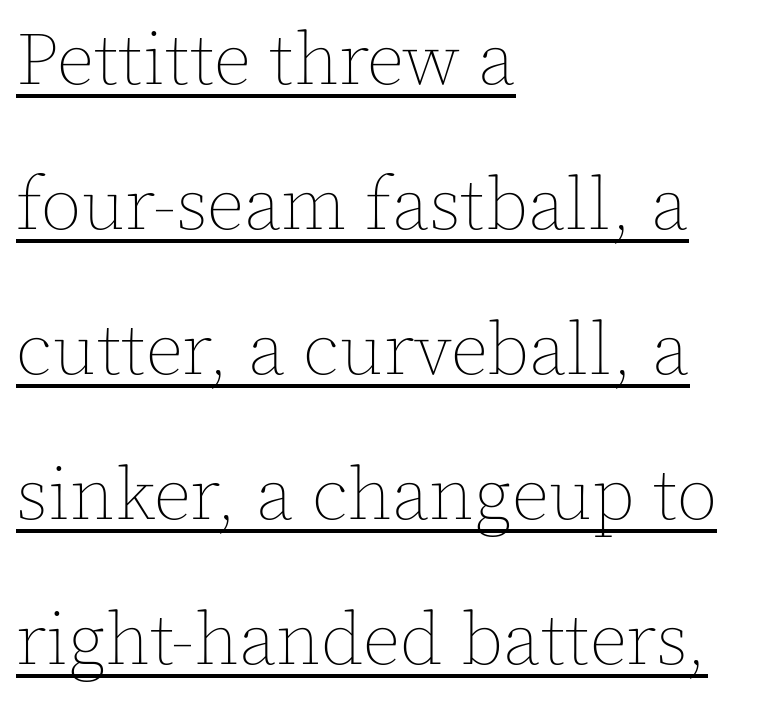
The image shows 74 px thin type, upright; set left-aligned, loose line spacing (1.96x), normal letter spacing, underlined; a medium x-height.
